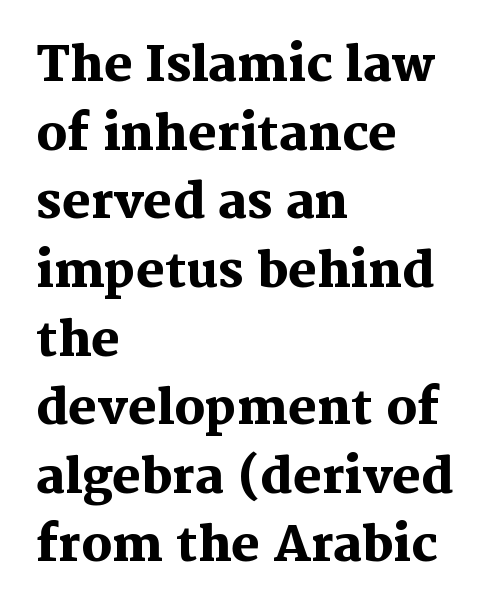
Q: Is the text bold? A: Yes.
Q: Is the text italic (slanted)? A: No, it is upright.
Q: Is the typeface a serif or a sans-serif typeface? A: Serif.
Q: Is the text underlined? A: No.
Q: How is the paragraph aligned? A: Left-aligned.
Q: Is the spacing between letters normal or unusually wide? A: Normal.
Q: Is the spacing between lines tight, normal or loose? A: Normal.
Q: Width (condensed, normal, or wide)? A: Normal.
Q: Stroke contrast? A: Medium.
Q: x-height? A: Medium.
Q: Monospaced? A: No.
